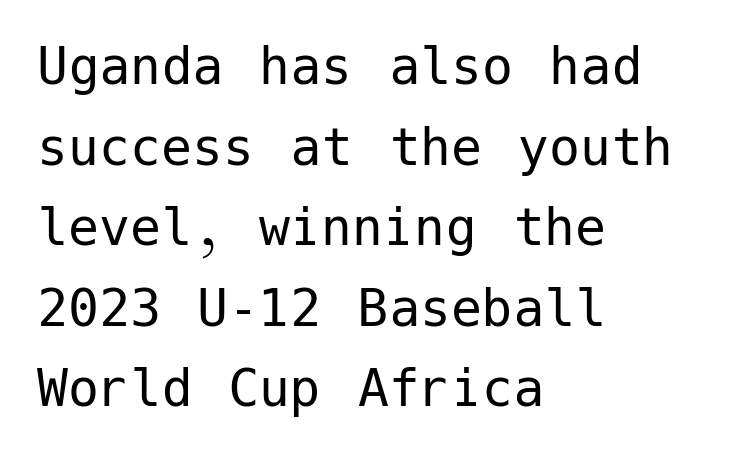
The letterforms sit at book weight or below. Each letter's strokes conclude bluntly, with no projecting serifs. The type is set solid horizontally, with unmodified tracking. Where is the straight margin? On the left. The block of text has a typical density, with ordinary space between rows. The typography opts for an upright posture over an oblique one.
